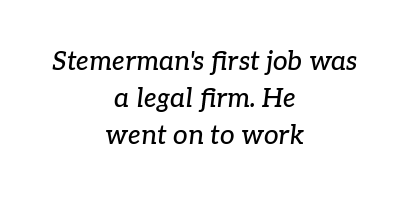
Q: Is the text italic (slanted)? A: Yes, it leans right by about 7 degrees.
Q: Is the text underlined? A: No.
Q: How is the paragraph aligned? A: Centered.
Q: Is the spacing between letters normal or unusually wide? A: Normal.
Q: Is the spacing between lines tight, normal or loose? A: Normal.
